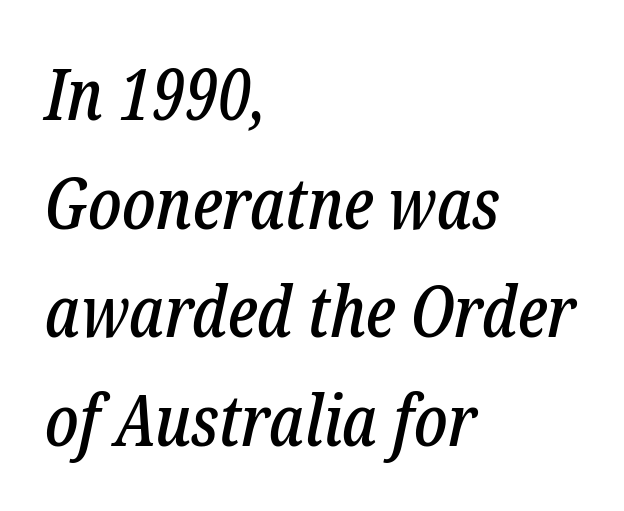
Teacher's note: observe the even left margin — that is flush-left alignment. A typesetter would call this proportional, since set widths differ per character. Serif or sans? Serif — the stroke terminals have little feet. Slanted lettering throughout. Baseline-to-baseline distance is the conventional proportion of letter height.
